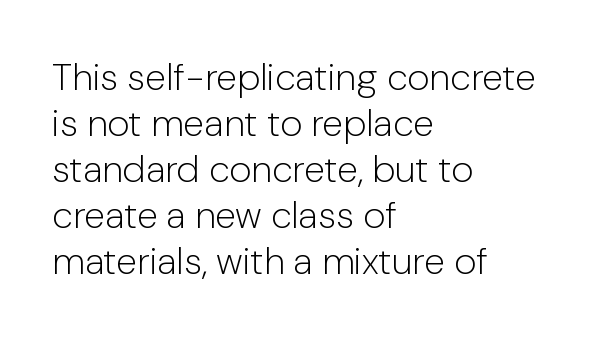
{"serif": "no", "italic": "no", "bold": "no", "weight": "light", "width": "normal", "stroke_contrast": "low", "x_height": "medium", "monospaced": "no", "underline": "no", "align": "left", "line_spacing_ratio": 1.21, "letter_spacing": "normal", "letter_spacing_em": 0.0, "glyph_px": 38}
